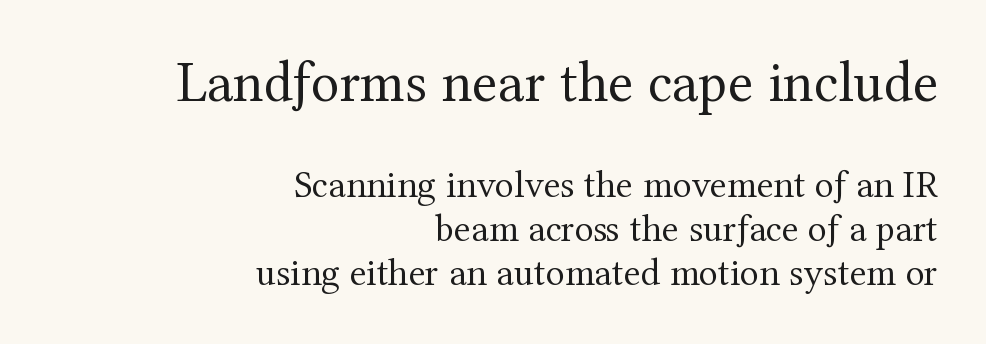
Tracking value appears to be zero — textbook default spacing. Lines of text with bare space underneath. Whoever set this made the first block the dominant, larger element. Here the designer chose a conventional face with non-uniform glyph widths.
